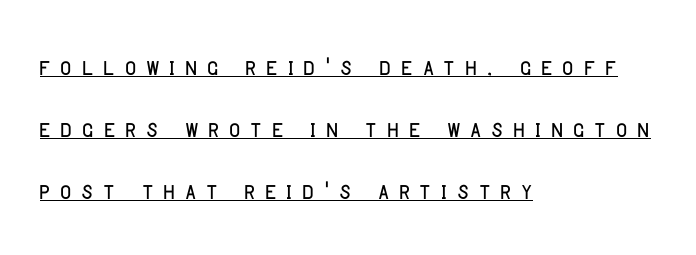
{"serif": "no", "italic": "no", "width": "condensed", "stroke_contrast": "low", "x_height": "large", "monospaced": "no", "underline": "yes", "align": "left", "line_spacing": "loose", "line_spacing_ratio": 2.0, "letter_spacing": "wide", "letter_spacing_em": 0.31, "glyph_px": 31}
